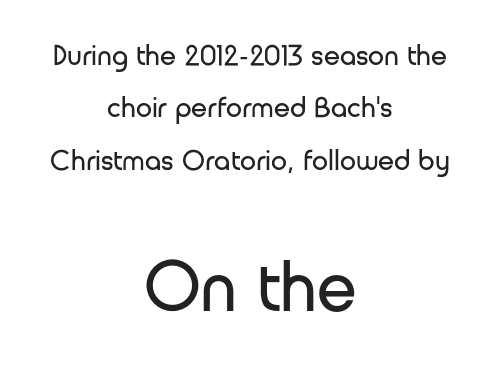
The image shows 72 px regular-weight sans-serif type, upright; set centered, line spacing 1.81x, normal letter spacing, not underlined; the second (bottom) block is 2.48x larger; low stroke contrast and a medium x-height.
